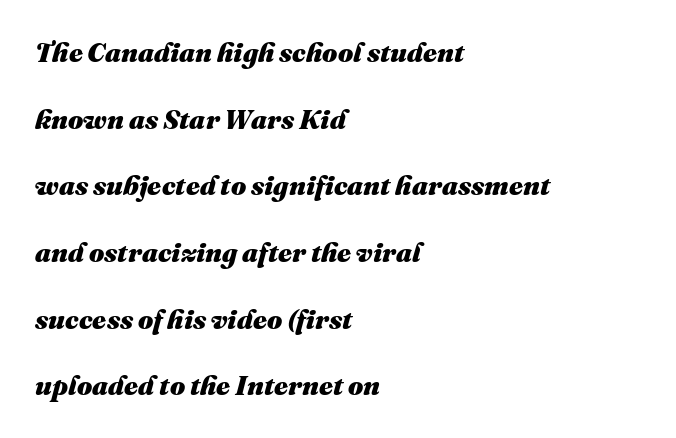
The setting favours the left margin, as ordinary paragraphs usually do. The leading is generous, giving the passage an open texture. You'd pick this weight for a headline — it's a proper bold. Type without underlining.
